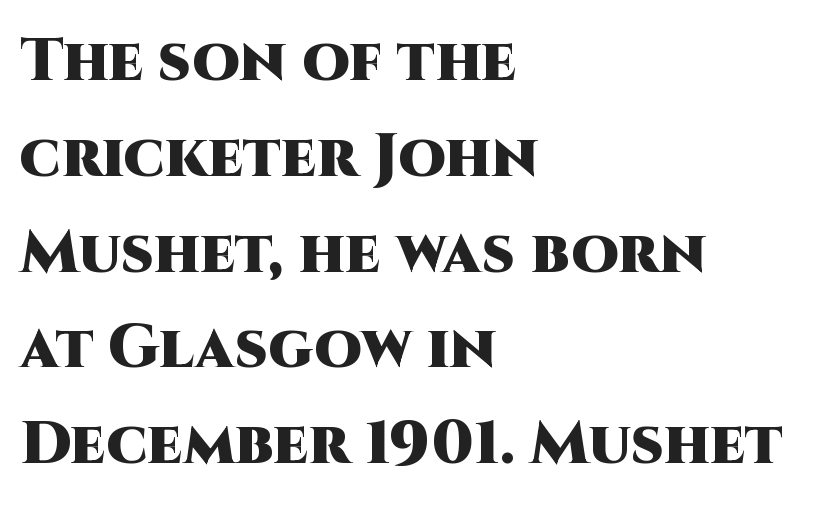
Nothing unusual about the tracking: characters are spaced as the font intends. The rag falls on the right side of this text block. I'd call this a sans setting — the letters go barefoot. Rule under the text: the space is simply empty.
